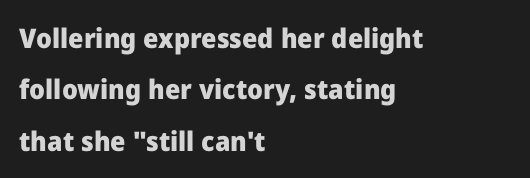
Descender tails drop into unmarked territory. In CSS terms this would be text-align: left. Characters remain perfectly vertical along every line. Rows of type keep a wide berth in the vertical direction.
